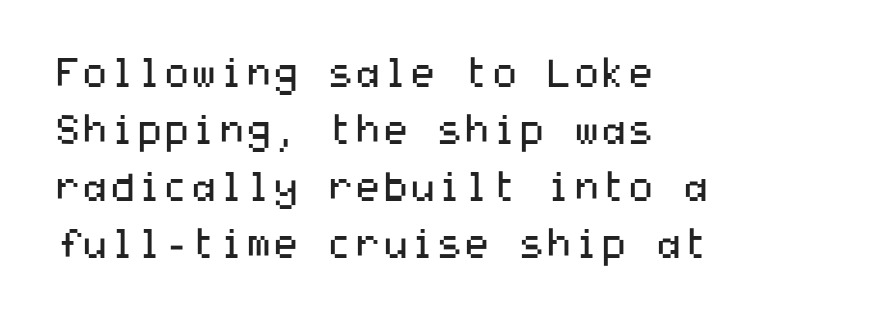
Q: Is the text bold? A: No.
Q: Is the text italic (slanted)? A: No, it is upright.
Q: Is the typeface a serif or a sans-serif typeface? A: Sans-serif.
Q: Is the text underlined? A: No.
Q: How is the paragraph aligned? A: Left-aligned.
Q: Is the spacing between letters normal or unusually wide? A: Normal.
Q: Is the spacing between lines tight, normal or loose? A: Normal.
Q: Width (condensed, normal, or wide)? A: Wide.
Q: Stroke contrast? A: Medium.
Q: x-height? A: Medium.
